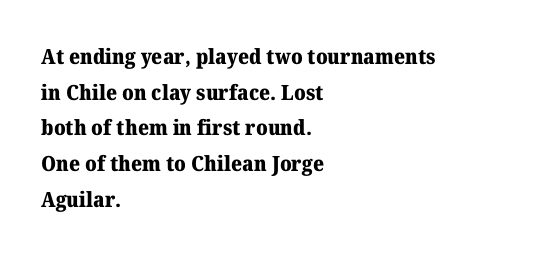
Regular leading. The letters stand upright; this is a roman face. The space beneath each line is pristine and unruled. Inter-character spacing is left at the font's built-in metrics.
